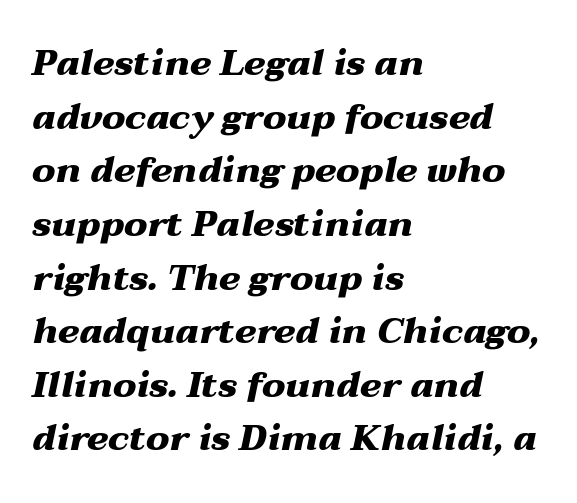
The image shows 36 px heavy, wide type, italic (leaning right); set left-aligned, normal line spacing (1.49x), normal letter spacing, not underlined; medium stroke contrast and a medium x-height.
